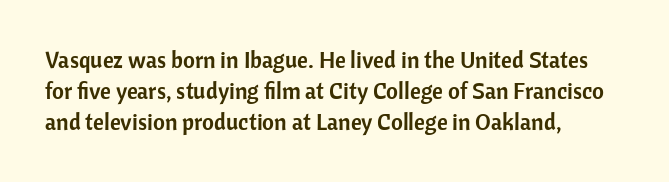
{"italic": "no", "underline": "no", "align": "left", "line_spacing": "normal", "line_spacing_ratio": 1.35, "letter_spacing": "normal", "letter_spacing_em": 0.0, "glyph_px": 23}
